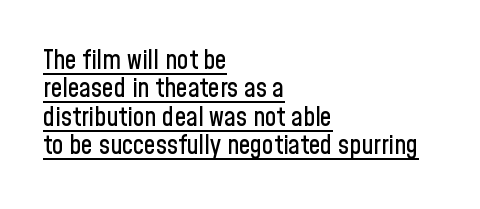
The image shows 26 px text type, upright; set left-aligned, tight line spacing (1.09x), normal letter spacing, underlined.
